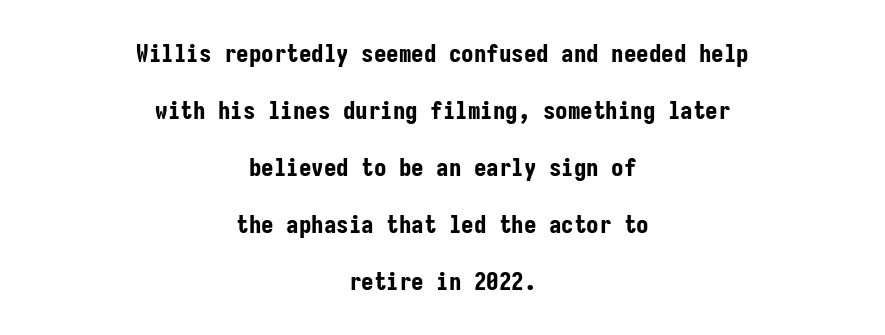
Q: Is the text bold? A: Yes.
Q: Is the text italic (slanted)? A: No, it is upright.
Q: Is the text underlined? A: No.
Q: How is the paragraph aligned? A: Centered.
Q: Is the spacing between letters normal or unusually wide? A: Normal.
Q: Is the spacing between lines tight, normal or loose? A: Loose.
